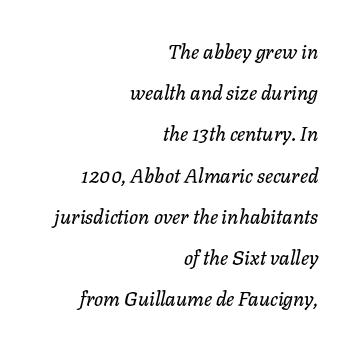
The image shows 20 px text type, italic (leaning right); set right-aligned, loose line spacing (2.06x), normal letter spacing, not underlined.
